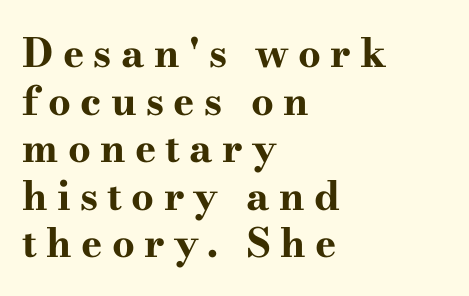
Q: Is the text bold? A: Yes.
Q: Is the text italic (slanted)? A: No, it is upright.
Q: Is the typeface a serif or a sans-serif typeface? A: Serif.
Q: Is the text underlined? A: No.
Q: How is the paragraph aligned? A: Left-aligned.
Q: Is the spacing between letters normal or unusually wide? A: Unusually wide.
Q: Width (condensed, normal, or wide)? A: Wide.
Q: Stroke contrast? A: High.
Q: x-height? A: Small.
Q: Monospaced? A: No.
